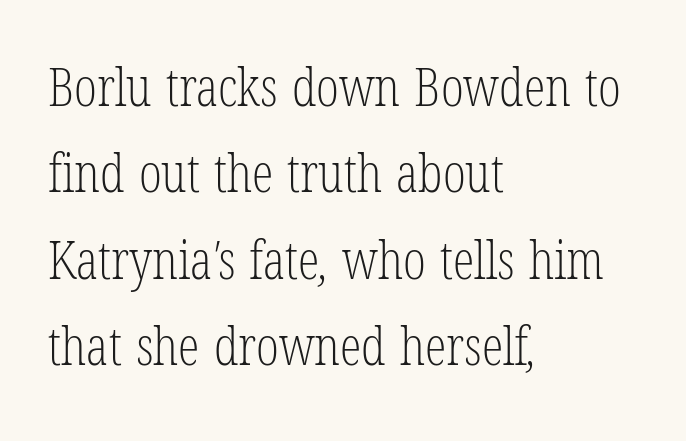
{"serif": "yes", "bold": "no", "weight": "light", "width": "condensed", "stroke_contrast": "low", "x_height": "medium", "monospaced": "no", "underline": "no", "align": "left", "line_spacing": "normal", "line_spacing_ratio": 1.6, "letter_spacing": "normal", "letter_spacing_em": 0.0, "glyph_px": 54}
